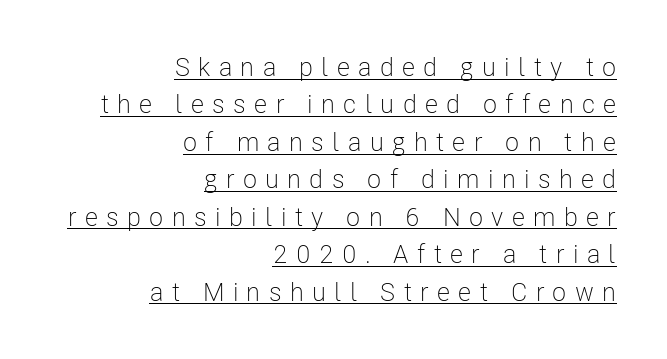
Q: Is the text bold? A: No.
Q: Is the text italic (slanted)? A: No, it is upright.
Q: Is the text underlined? A: Yes.
Q: How is the paragraph aligned? A: Right-aligned.
Q: Is the spacing between letters normal or unusually wide? A: Unusually wide.
Q: Is the spacing between lines tight, normal or loose? A: Normal.
